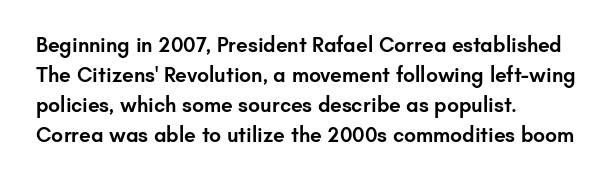
{"italic": "no", "bold": "semi", "underline": "no", "align": "left", "line_spacing": "normal", "line_spacing_ratio": 1.43, "letter_spacing": "normal", "letter_spacing_em": 0.0, "glyph_px": 21}
